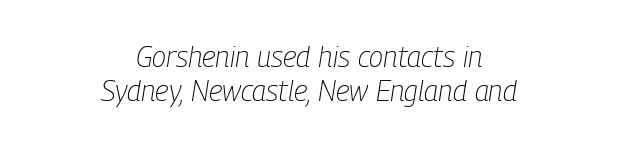
Bare-footed words on every line. Nobody touched the tracking dial on this one. Vertical stems look standard width or narrower in stroke. Proportional: the letters do not fall into vertical columns. Layout note: lines centered. Tall strokes in this sample are angled rather than plumb.
